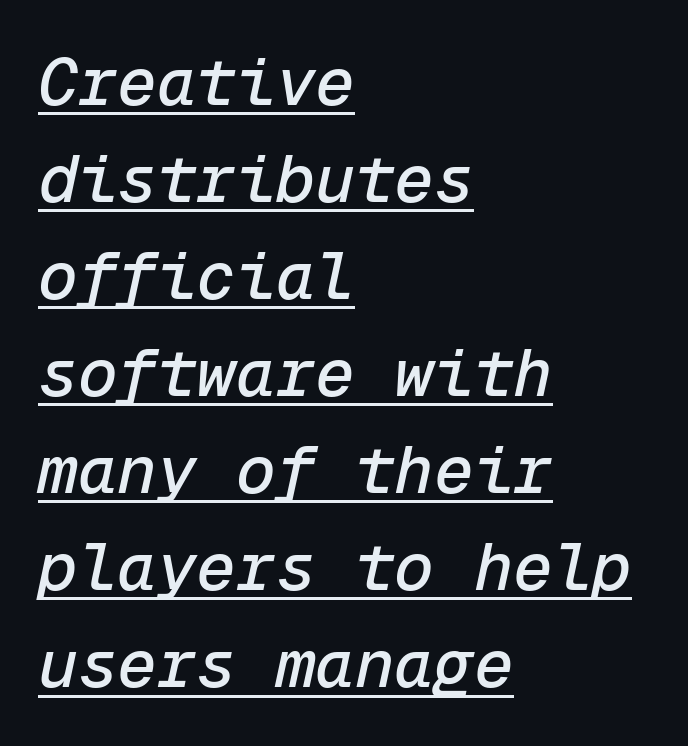
{"italic": "yes", "lean": "right", "slant_degrees": 12, "width": "normal", "stroke_contrast": "low", "x_height": "medium", "monospaced": "yes", "underline": "yes", "align": "left", "line_spacing": "normal", "line_spacing_ratio": 1.47, "letter_spacing": "normal", "letter_spacing_em": 0.0, "glyph_px": 66}
